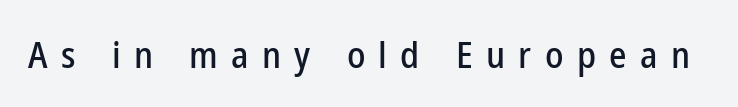
The image shows 37 px condensed sans-serif type, upright; set unusually wide letter spacing (+0.36 em), not underlined; low stroke contrast and a medium x-height.
